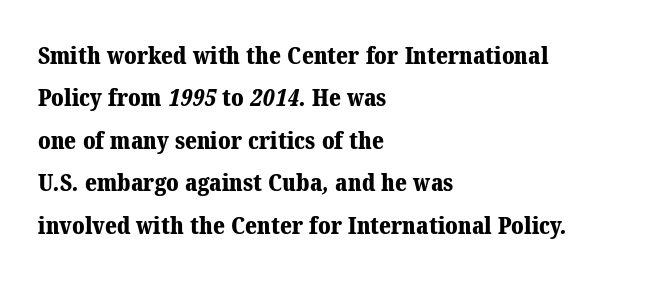
{"bold": "yes", "underline": "no", "align": "left", "line_spacing_ratio": 1.77, "letter_spacing": "normal", "letter_spacing_em": 0.0, "glyph_px": 24}
